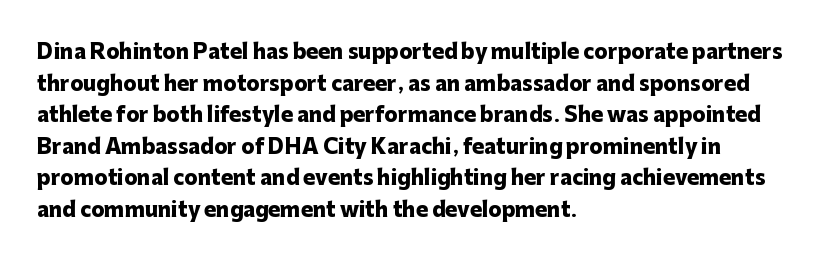
If you drew a line through each stem, it would be perfectly vertical. Nobody drew a line under any word here. A full-strength bold gives these letters their thick strokes. Honestly, the letter spacing is just normal — you wouldn't notice it. Left-aligned paragraph, ragged on the right.
